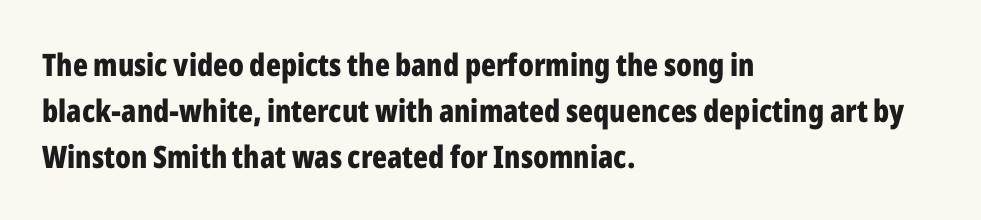
The horizontal fit of the characters is conventional and even. If you drew a line through each stem, it would be perfectly vertical. Line starts are locked; line ends wander. Its strokes are broad and dark, the hallmark of bold type. Letterform terminals end flat and unadorned throughout the passage.
